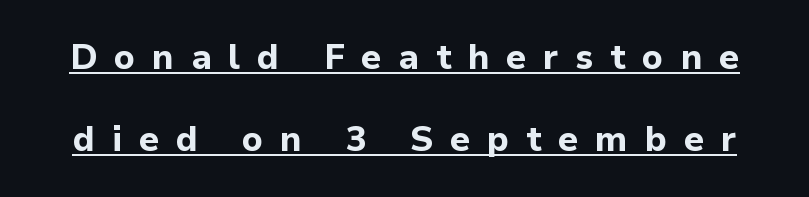
{"serif": "no", "italic": "no", "bold": "yes", "weight": "bold", "width": "normal", "stroke_contrast": "low", "x_height": "medium", "monospaced": "no", "underline": "yes", "line_spacing": "loose", "line_spacing_ratio": 2.33, "letter_spacing": "wide", "letter_spacing_em": 0.48, "glyph_px": 35}
